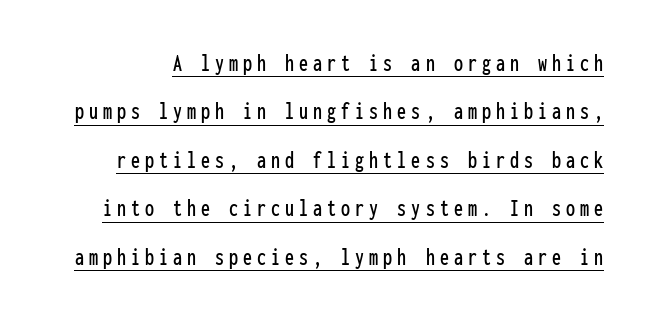
The image shows 24 px text type, upright; set loose line spacing (2.02x), unusually wide letter spacing (+0.21 em), underlined.
